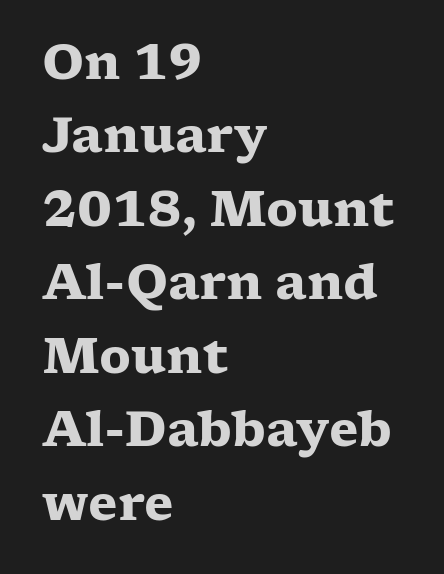
Q: Is the text bold? A: Yes.
Q: Is the text italic (slanted)? A: No, it is upright.
Q: Is the typeface a serif or a sans-serif typeface? A: Serif.
Q: Is the text underlined? A: No.
Q: How is the paragraph aligned? A: Left-aligned.
Q: Is the spacing between letters normal or unusually wide? A: Normal.
Q: Is the spacing between lines tight, normal or loose? A: Normal.
Q: Width (condensed, normal, or wide)? A: Wide.
Q: Stroke contrast? A: Low.
Q: x-height? A: Medium.
Q: Monospaced? A: No.
